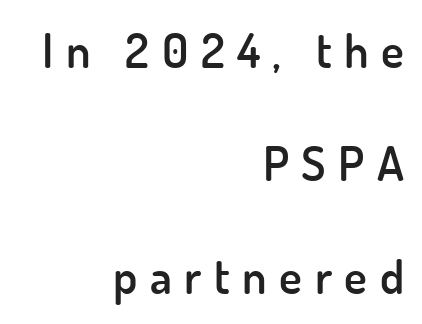
{"serif": "no", "italic": "no", "bold": "semi", "weight": "semibold", "width": "normal", "stroke_contrast": "low", "x_height": "small", "monospaced": "no", "underline": "no", "align": "right", "line_spacing": "loose", "line_spacing_ratio": 2.35, "letter_spacing": "wide", "letter_spacing_em": 0.26, "glyph_px": 48}
